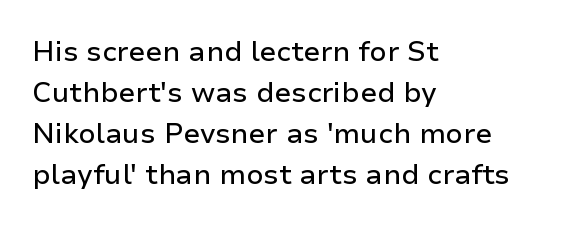
Posture: vertical. This sample has the flowing, uneven cadence of proportional lettering. Honestly, the letter spacing is just normal — you wouldn't notice it. Regular leading. Honestly, there is no underline to notice here at all.
